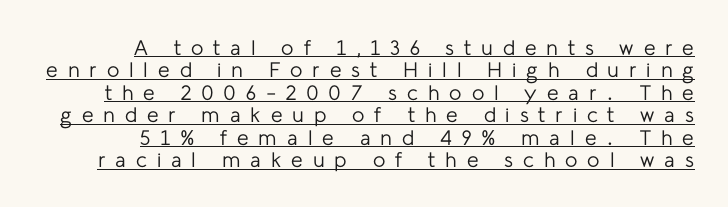
{"italic": "no", "bold": "no", "underline": "yes", "align": "right", "line_spacing": "tight", "line_spacing_ratio": 1.07, "letter_spacing": "wide", "letter_spacing_em": 0.47, "glyph_px": 21}
